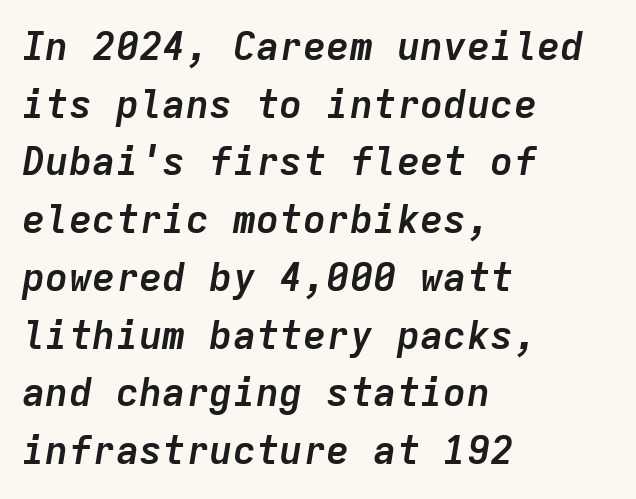
{"italic": "yes", "lean": "right", "slant_degrees": 9, "bold": "yes", "weight": "semibold", "width": "normal", "stroke_contrast": "low", "x_height": "medium", "monospaced": "yes", "underline": "no", "align": "left", "line_spacing": "normal", "line_spacing_ratio": 1.48, "letter_spacing": "normal", "letter_spacing_em": 0.0, "glyph_px": 39}
